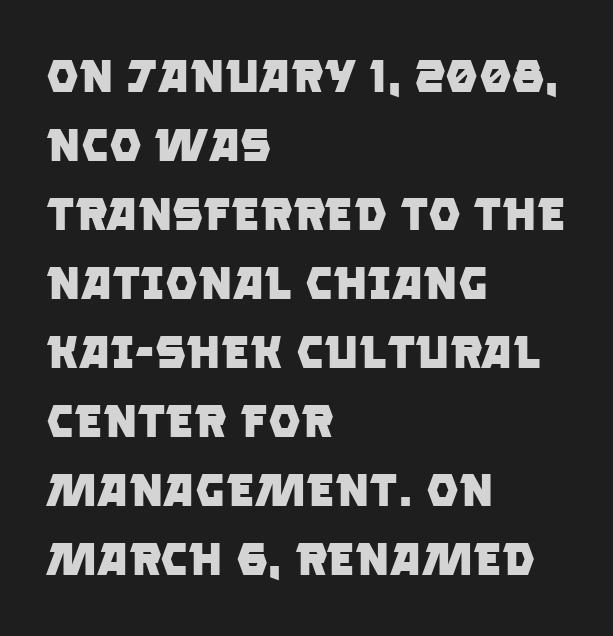
Q: Is the text bold? A: Yes.
Q: Is the typeface a serif or a sans-serif typeface? A: Sans-serif.
Q: Is the text underlined? A: No.
Q: How is the paragraph aligned? A: Left-aligned.
Q: Is the spacing between letters normal or unusually wide? A: Normal.
Q: Is the spacing between lines tight, normal or loose? A: Normal.
Q: Width (condensed, normal, or wide)? A: Normal.
Q: Stroke contrast? A: Low.
Q: x-height? A: Large.
Q: Monospaced? A: No.
